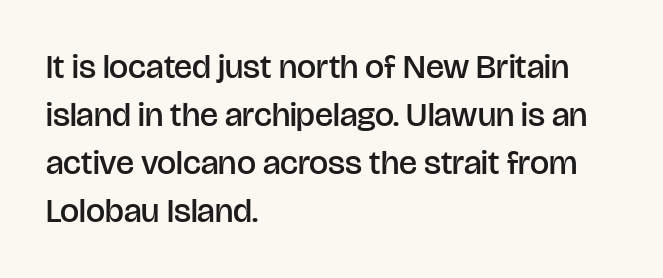
The image shows 34 px semibold sans-serif type, upright; set left-aligned, normal line spacing (1.41x), normal letter spacing, not underlined; low stroke contrast and a large x-height.
